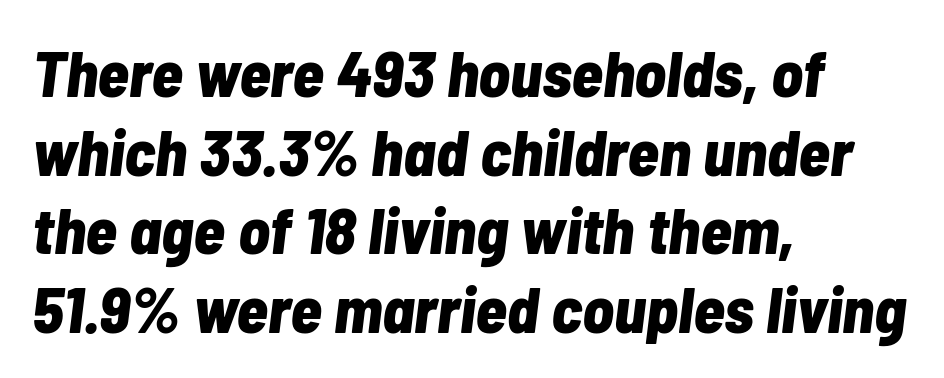
The image shows 65 px bold, condensed type, italic (leaning right); set left-aligned, line spacing 1.21x, normal letter spacing, not underlined; low stroke contrast and a medium x-height.
